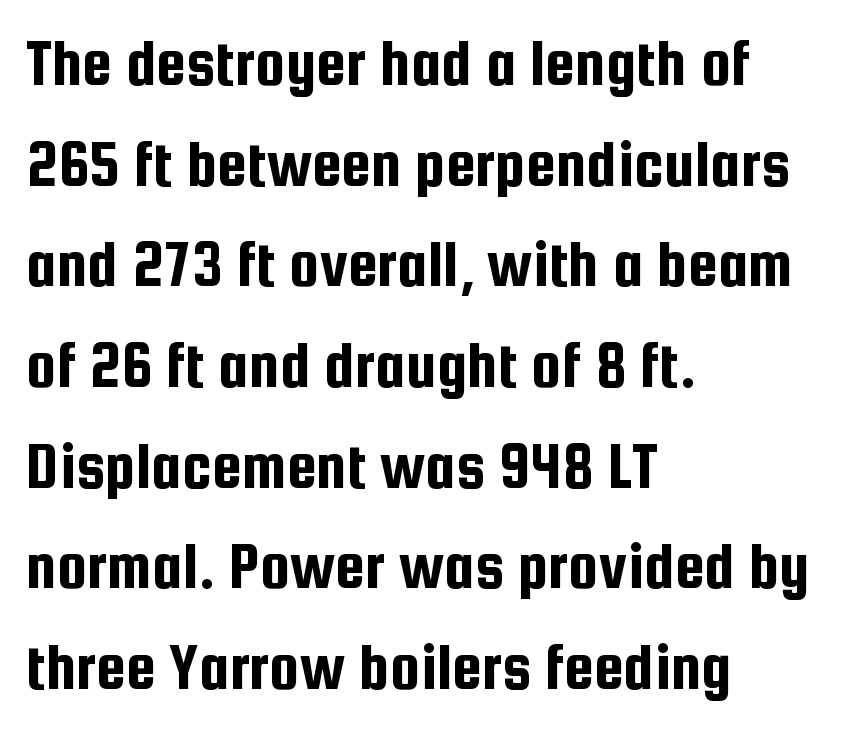
{"serif": "no", "italic": "no", "width": "condensed", "stroke_contrast": "low", "x_height": "medium", "monospaced": "no", "underline": "no", "align": "left", "line_spacing": "normal", "line_spacing_ratio": 1.48, "letter_spacing": "normal", "letter_spacing_em": 0.0, "glyph_px": 68}
